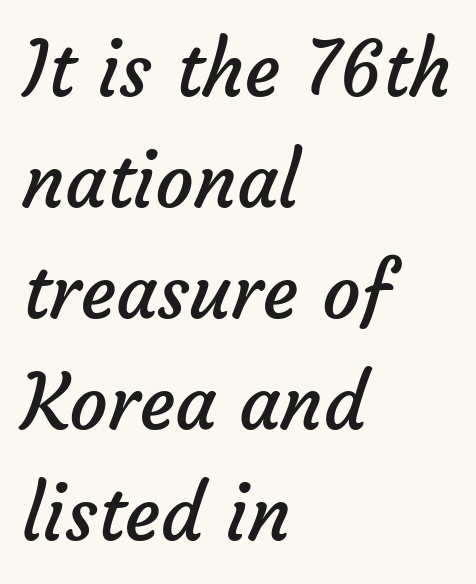
Letter spacing: default. The paragraph has a hard left edge and a soft right edge. Only glyphs here, with clear space below each row. The rendering shows plain stroke endings on the letterforms — a sans-serif design. Is this a heavy cut? Hardly; it is regular or lighter.
